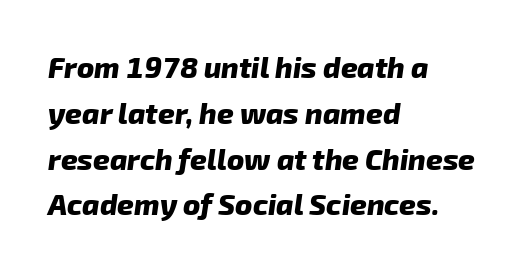
The image shows 29 px heavy sans-serif type; set left-aligned, normal line spacing (1.58x), normal letter spacing, not underlined; low stroke contrast and a medium x-height.
